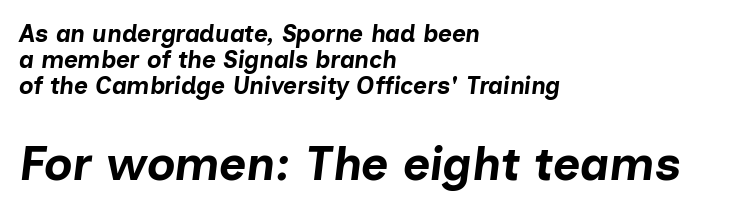
Q: Is the text bold? A: Yes.
Q: Is the text italic (slanted)? A: Yes, it leans right by about 7 degrees.
Q: Is the text underlined? A: No.
Q: How is the paragraph aligned? A: Left-aligned.
Q: Is the spacing between letters normal or unusually wide? A: Normal.
Q: Is the spacing between lines tight, normal or loose? A: Tight.
Q: Which block of text is set in a larger size, the first (top) or the second (bottom)? A: The second (bottom) one.
Q: Width (condensed, normal, or wide)? A: Normal.
Q: Stroke contrast? A: Low.
Q: x-height? A: Medium.
Q: Monospaced? A: No.
